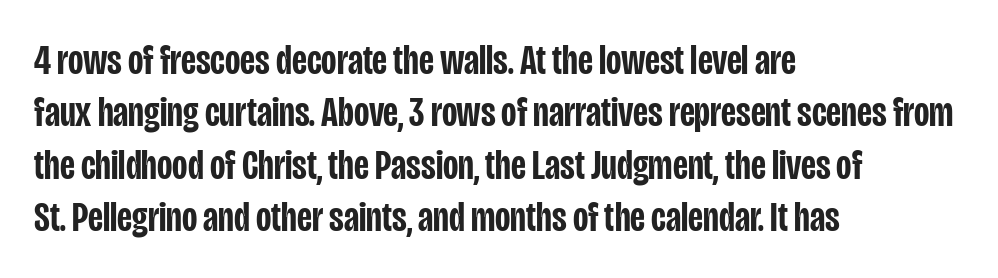
The image shows 42 px semibold, condensed sans-serif type, upright; set left-aligned, normal line spacing (1.25x), normal letter spacing, not underlined; low stroke contrast and a large x-height.
